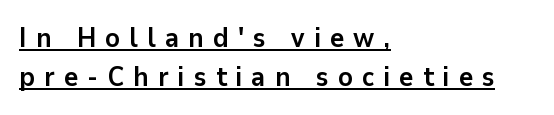
The compositor pushed each line to the left boundary. The space between consecutive lines is moderate. What stands out about the letter spacing? Its width — letters are far apart. The lettering stays uniformly vertical, giving the passage a roman look. Weight check: bold — yes, fully. The words here are underlined.
